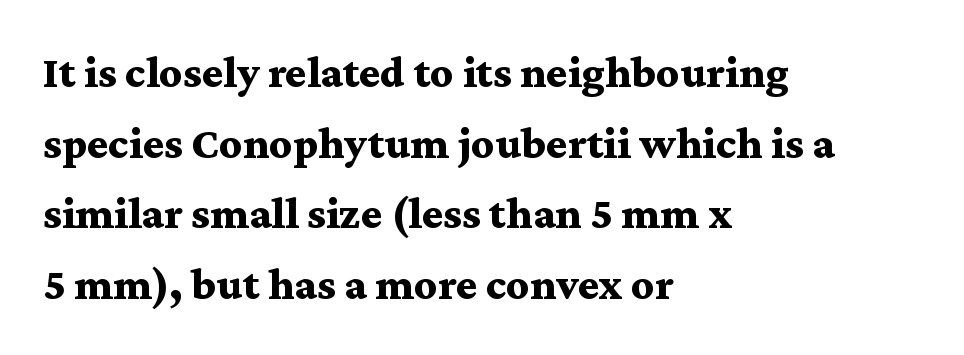
The image shows 45 px bold, wide serif type, upright; set left-aligned, normal line spacing (1.57x), normal letter spacing, not underlined; medium stroke contrast and a medium x-height.
